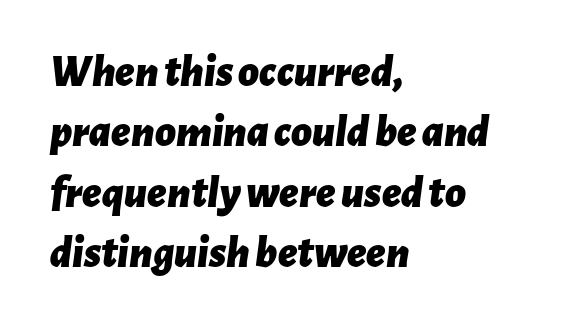
The image shows 45 px bold type, italic (leaning right); set left-aligned, normal line spacing (1.34x), normal letter spacing, not underlined; low stroke contrast and a medium x-height.
